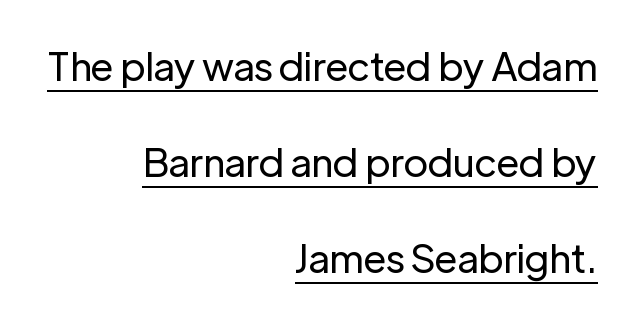
These lines were composed using upright roman letters. Looks like regular typesetting: each glyph gets only the width it needs. Weight: in the light-to-regular range. This sample uses plain, unmodified letter spacing. Leftover space on each line is placed entirely before the opening word. Underlined type.
